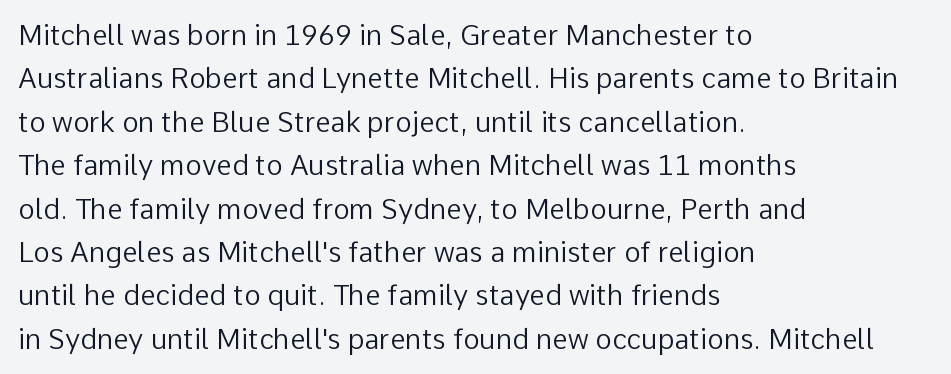
The image shows 28 px regular-weight sans-serif type, upright; set left-aligned, normal line spacing (1.55x), normal letter spacing, not underlined; low stroke contrast and a medium x-height.
